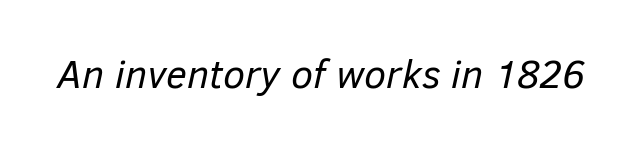
Each word holds together tightly as a unit, with standard inter-letter gaps. These lines are rendered in a variable-pitch font. Underline: absent. The letters are slanted; this is an italic face. The weight would be labelled regular, book, light, or lighter still.
